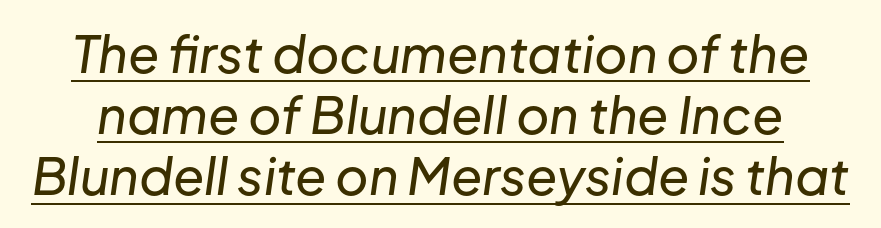
The image shows 51 px text type, italic (leaning right); set line spacing 1.2x, normal letter spacing, underlined; low stroke contrast and a medium x-height.
